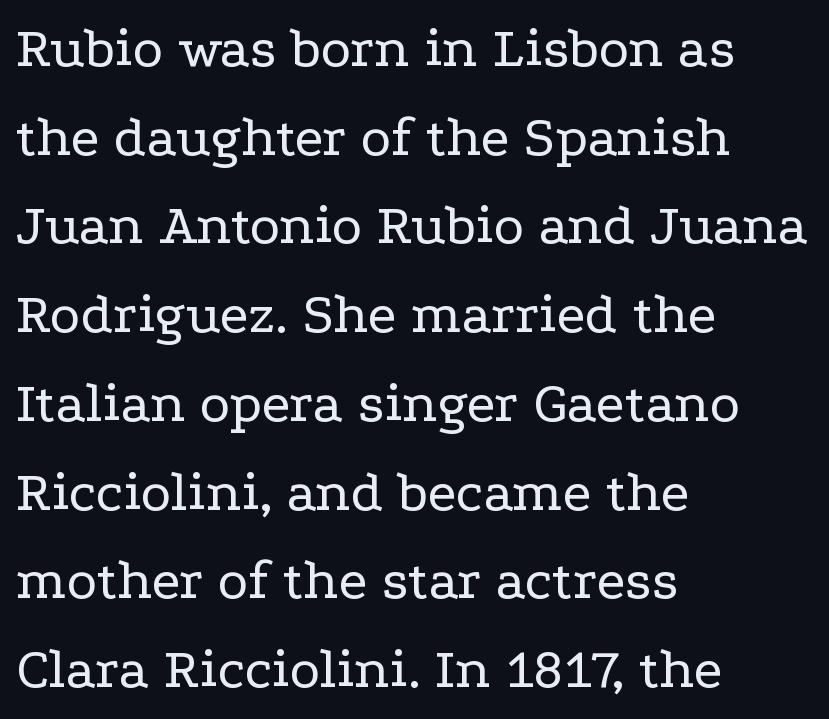
The image shows 58 px regular-weight, wide serif type, upright; set left-aligned, normal line spacing (1.53x), normal letter spacing, not underlined; low stroke contrast and a medium x-height.
